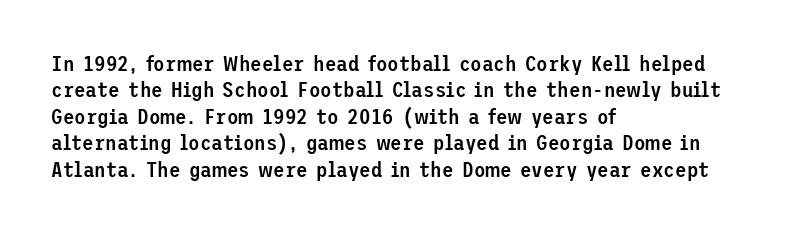
The image shows 21 px text type, upright; set left-aligned, normal line spacing (1.26x), normal letter spacing, not underlined.
